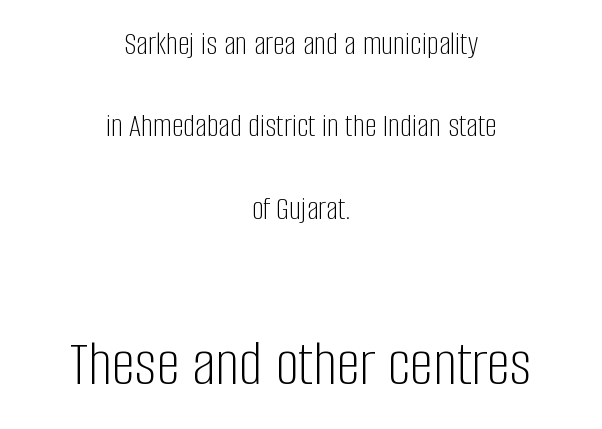
{"serif": "no", "italic": "no", "bold": "no", "weight": "light", "width": "condensed", "stroke_contrast": "low", "x_height": "large", "monospaced": "no", "underline": "no", "align": "center", "line_spacing": "loose", "line_spacing_ratio": 2.5, "letter_spacing": "normal", "letter_spacing_em": 0.0, "larger_block": "second", "size_ratio": 2.0, "glyph_px": 66}
